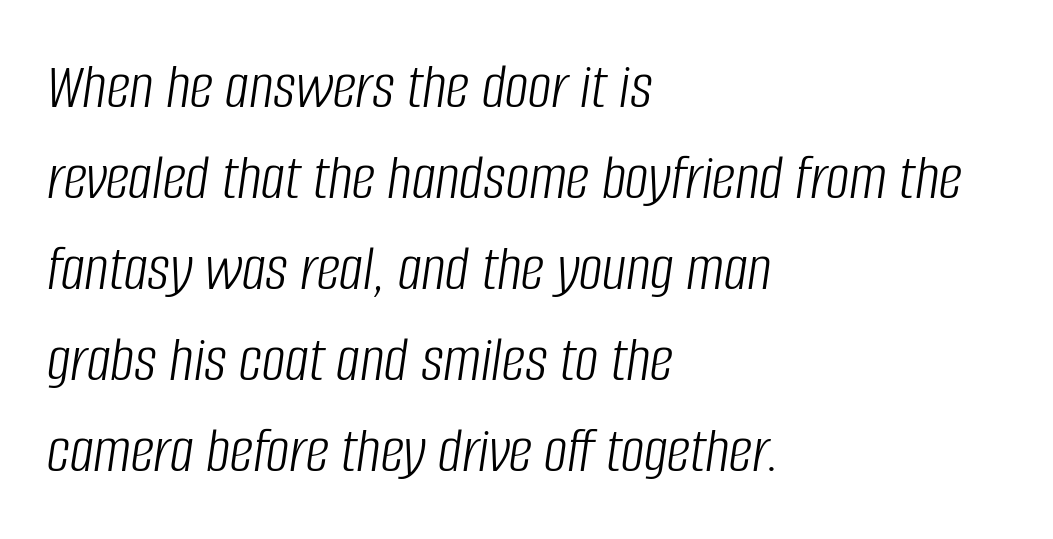
Successive baselines arrive at the customary interval. The area under the type is left untouched. Spacing verdict: proportional, widths tailored to each character. Every row of glyphs begins at an identical x-position on the left. Think standard paragraph weight, or any step lighter than that. Is the letter spacing exaggerated? No — it looks like the ordinary default.
